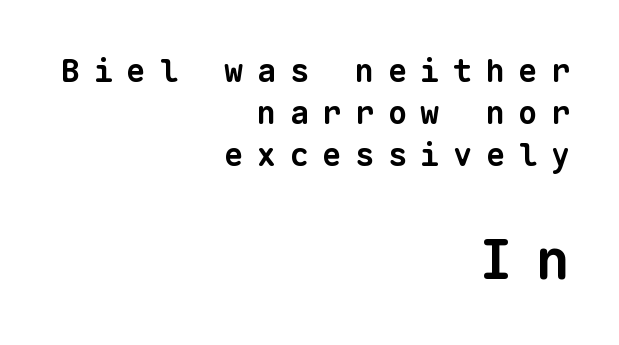
In this sample the second text group is rendered at the bigger scale. The lines in this sample share a right terminus and differ only in where they begin. Descenders are the only things crossing below the line. The rendering uses typewriter-style spacing with identical character cells.
